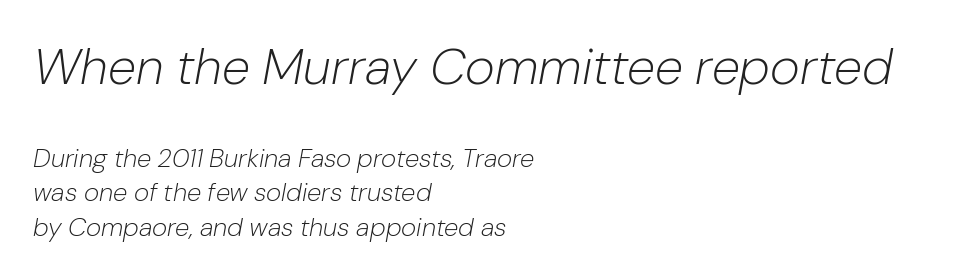
The image shows 51 px light type, italic (leaning right); set left-aligned, normal line spacing (1.32x), normal letter spacing, not underlined; the first (top) block is 1.96x larger; low stroke contrast and a medium x-height.
